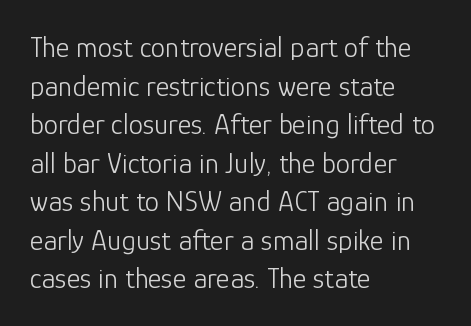
Q: Is the text bold? A: No.
Q: Is the text italic (slanted)? A: No, it is upright.
Q: Is the typeface a serif or a sans-serif typeface? A: Sans-serif.
Q: Is the text underlined? A: No.
Q: How is the paragraph aligned? A: Left-aligned.
Q: Is the spacing between letters normal or unusually wide? A: Normal.
Q: Is the spacing between lines tight, normal or loose? A: Normal.
Q: Width (condensed, normal, or wide)? A: Normal.
Q: Stroke contrast? A: Low.
Q: x-height? A: Medium.
Q: Monospaced? A: No.
